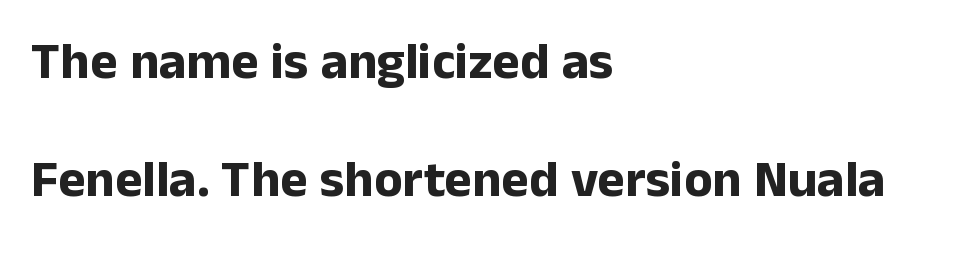
Each word holds together tightly as a unit, with standard inter-letter gaps. These lines were composed using upright roman letters. The gap between lines stays unmarked. Think of a printed novel: that variable character pitch is what you see here. These lines are set flush left with a ragged right edge. Look at the stroke-to-counter ratio: heavy, a bold.
